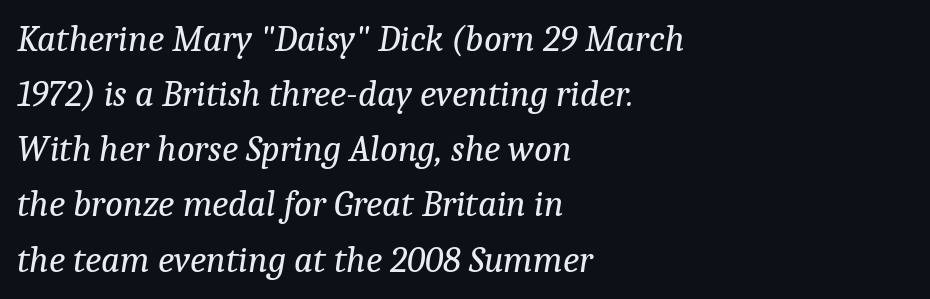
Q: Is the text bold? A: No.
Q: Is the text italic (slanted)? A: Yes, it leans right by about 9 degrees.
Q: Is the typeface a serif or a sans-serif typeface? A: Serif.
Q: Is the text underlined? A: No.
Q: How is the paragraph aligned? A: Left-aligned.
Q: Is the spacing between letters normal or unusually wide? A: Normal.
Q: Is the spacing between lines tight, normal or loose? A: Normal.
Q: Width (condensed, normal, or wide)? A: Normal.
Q: Stroke contrast? A: Low.
Q: x-height? A: Medium.
Q: Monospaced? A: No.
